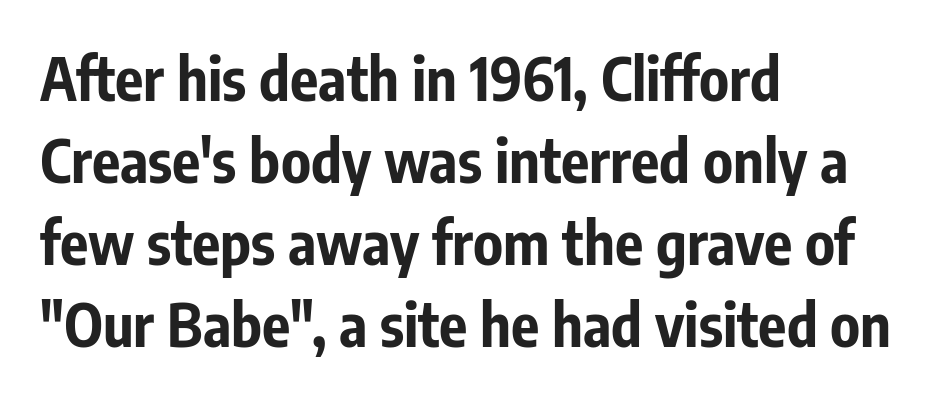
{"serif": "no", "italic": "no", "bold": "yes", "weight": "bold", "width": "condensed", "stroke_contrast": "low", "x_height": "medium", "monospaced": "no", "underline": "no", "align": "left", "line_spacing": "normal", "line_spacing_ratio": 1.39, "letter_spacing": "normal", "letter_spacing_em": 0.0, "glyph_px": 59}
